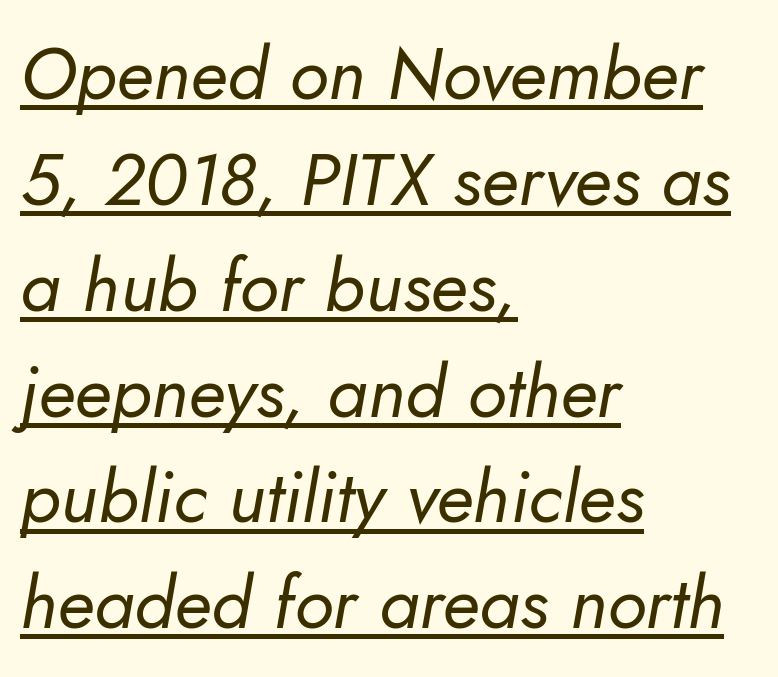
Compared with a typical body face, this is equally light or lighter still. Each letter keeps its own natural width here, so spacing adapts to shape. This sample keeps an unexceptional amount of space between lines. A rule runs beneath these lines of type.
